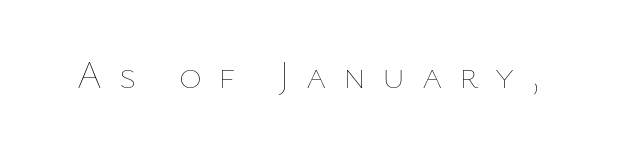
The image shows 39 px thin type, upright; set unusually wide letter spacing (+0.42 em), not underlined; low stroke contrast and a medium x-height.
